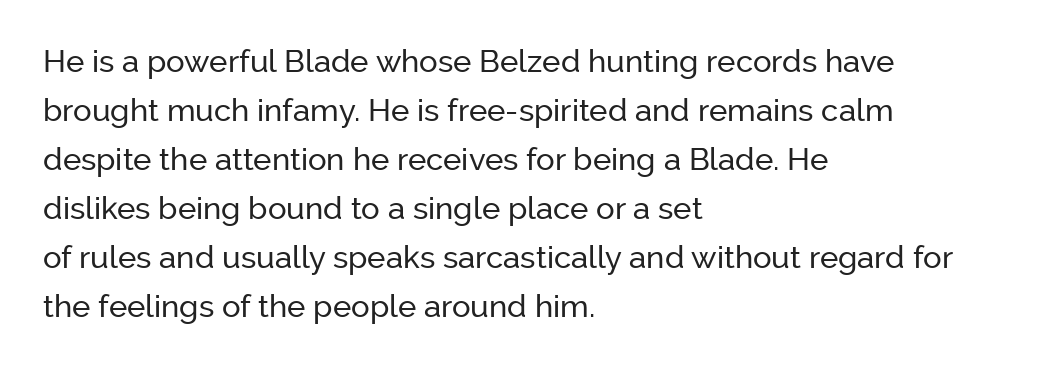
Q: Is the text italic (slanted)? A: No, it is upright.
Q: Is the typeface a serif or a sans-serif typeface? A: Sans-serif.
Q: Is the text underlined? A: No.
Q: How is the paragraph aligned? A: Left-aligned.
Q: Is the spacing between letters normal or unusually wide? A: Normal.
Q: Is the spacing between lines tight, normal or loose? A: Normal.
Q: Width (condensed, normal, or wide)? A: Normal.
Q: Stroke contrast? A: Low.
Q: x-height? A: Medium.
Q: Monospaced? A: No.
